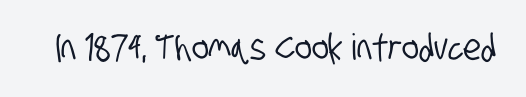
Q: Is the typeface a serif or a sans-serif typeface? A: Sans-serif.
Q: Is the text underlined? A: No.
Q: Is the spacing between letters normal or unusually wide? A: Normal.
Q: Width (condensed, normal, or wide)? A: Condensed.
Q: Stroke contrast? A: Low.
Q: x-height? A: Large.
Q: Monospaced? A: No.
